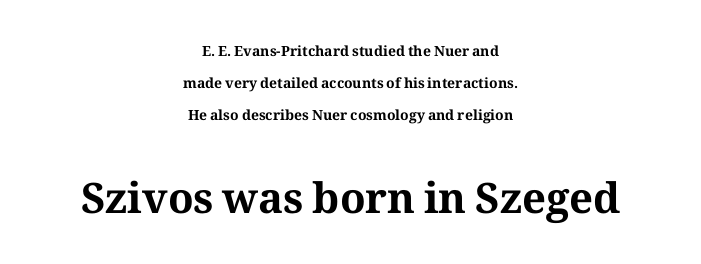
Words float on clear page, feet unadorned. Vertical strokes here are truly vertical. The text block is weighted toward neither margin, spreading evenly from the middle. This is heavy type, rendered in bold. These lines stand farther apart than default settings would place them.
